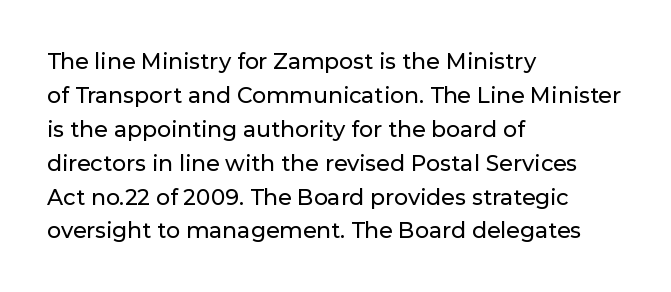
Inter-character spacing is left at the font's built-in metrics. A bare baseline throughout the passage. The typography opts for an upright posture over an oblique one. Casual observation: everything's shoved over to the left.
